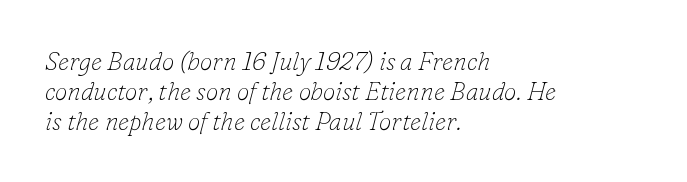
The image shows 25 px text type, italic (leaning right); set left-aligned, line spacing 1.2x, normal letter spacing, not underlined.
